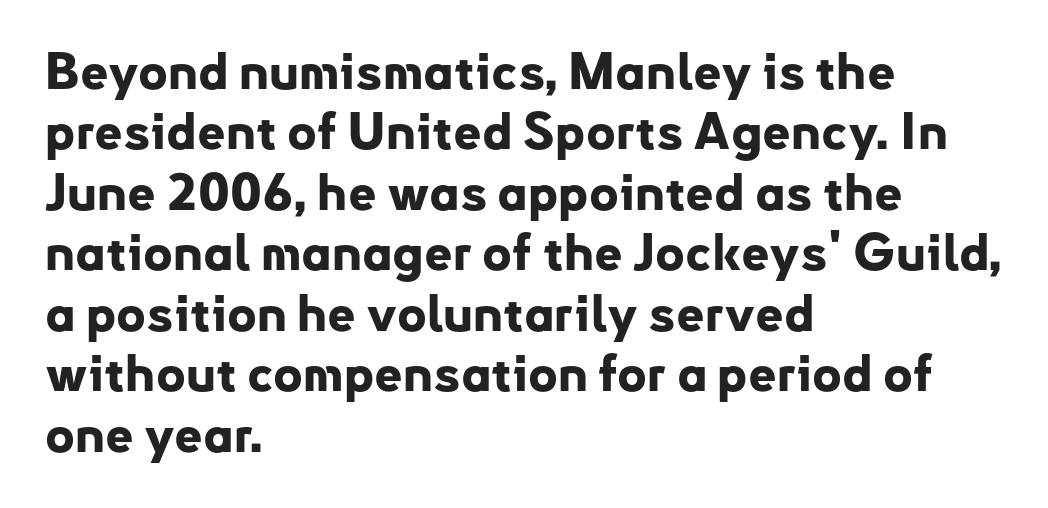
The image shows 50 px bold sans-serif type, upright; set left-aligned, line spacing 1.21x, normal letter spacing, not underlined; low stroke contrast and a small x-height.
